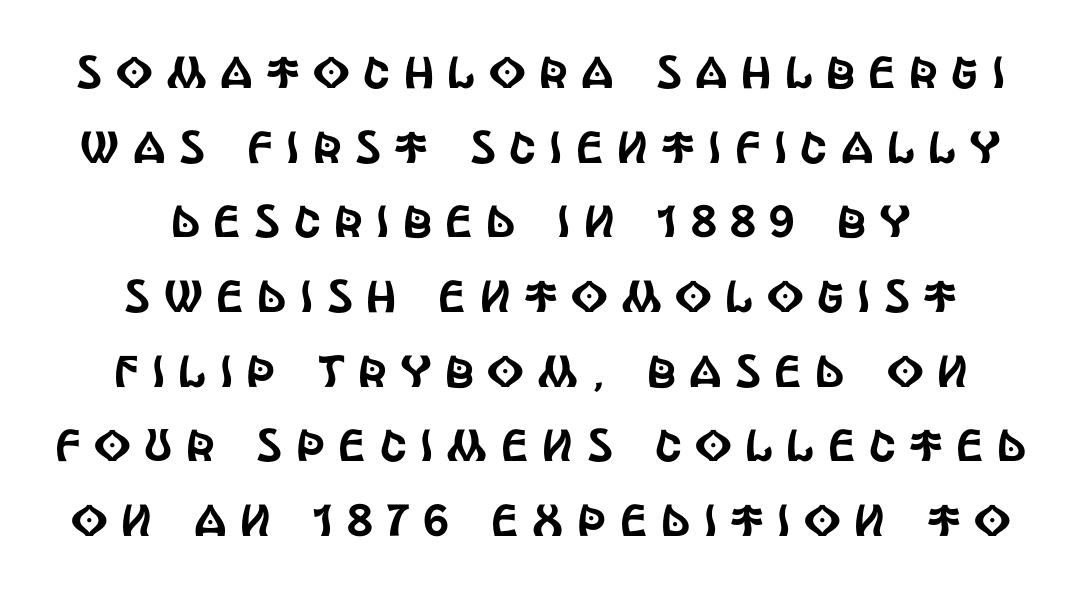
Both edges are ragged and mirror each other, which tells us the setting is centered. Characters follow at a spacing far wider than the type designer built in. The specimen reads as upright at a glance. Is there much room between lines? A standard amount, neither cramped nor airy. Serif or sans? Sans — the stroke terminals are bare.
